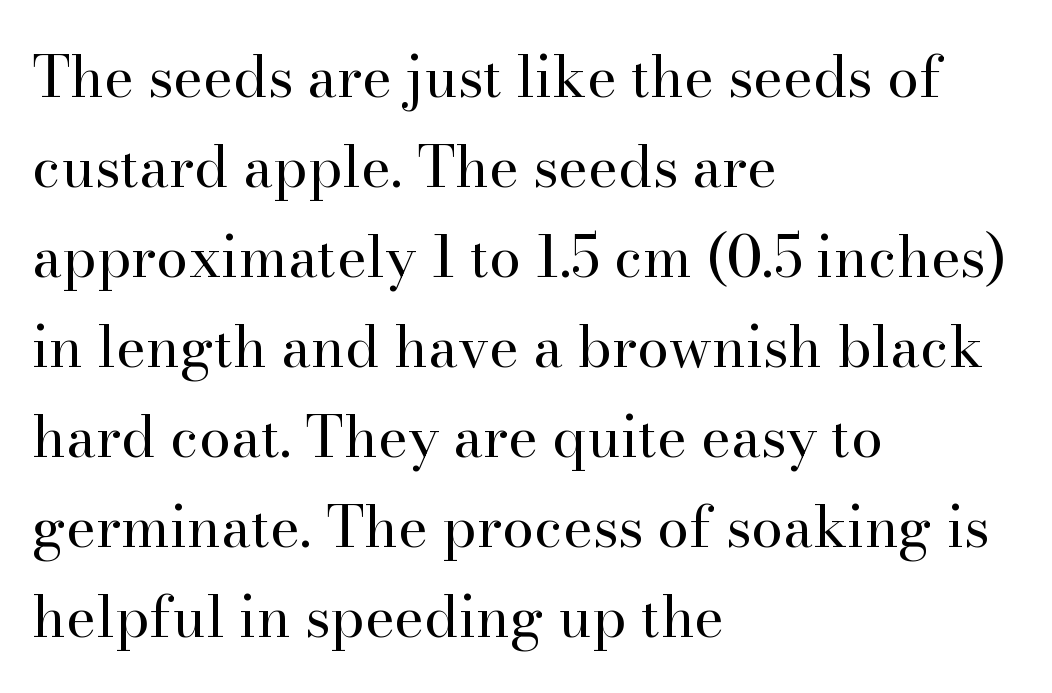
The image shows 57 px regular-weight serif type, upright; set left-aligned, normal line spacing (1.58x), normal letter spacing, not underlined; high stroke contrast and a small x-height.
